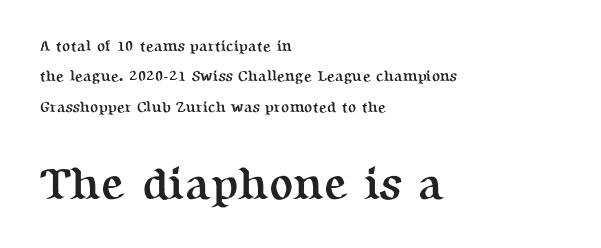
Heft: maximum for text — a bold. Proportional: the letters do not fall into vertical columns. The designer went with a serif here, giving each stem small feet. Typesetter's note — lower block bumped up in size, upper block left smaller. How would I describe the line gaps? Wide and relaxed. Just letters on the line, the space beneath them empty.
